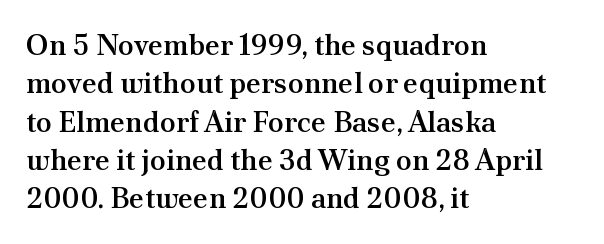
The foot of each line stays bare and open. A typesetter would call this proportional, since set widths differ per character. Spacing between characters is what you'd get straight out of the box. In terms of letterform style, serifs are clearly present. A typesetter would mark this as roman, not italic.
